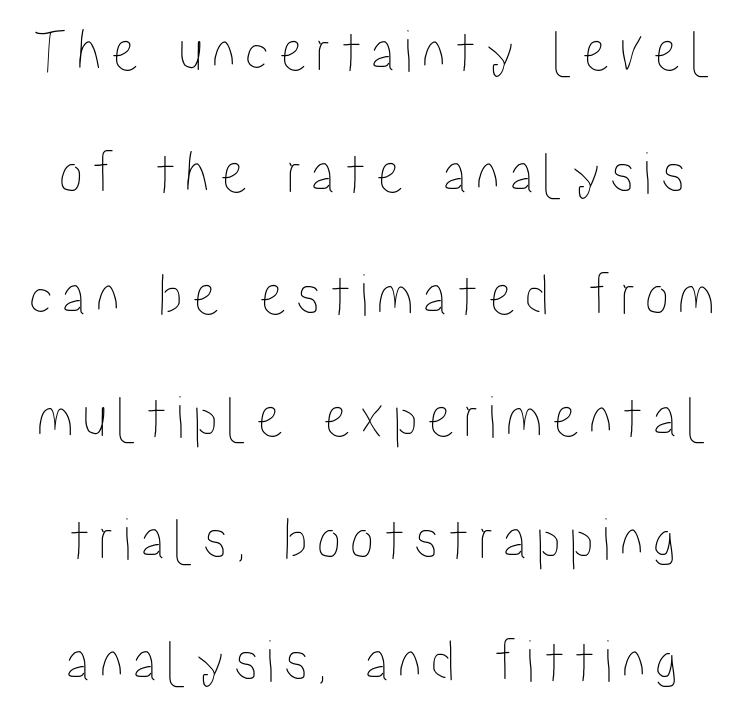
Q: Is the text italic (slanted)? A: No, it is upright.
Q: Is the text underlined? A: No.
Q: Is the spacing between lines tight, normal or loose? A: Loose.
Q: Width (condensed, normal, or wide)? A: Condensed.
Q: Stroke contrast? A: Low.
Q: x-height? A: Medium.
Q: Monospaced? A: No.
